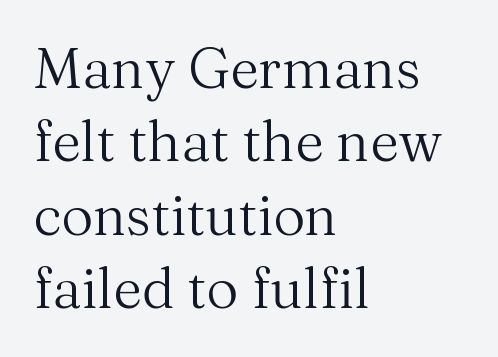
{"serif": "yes", "italic": "no", "bold": "no", "weight": "regular", "width": "normal", "stroke_contrast": "medium", "x_height": "medium", "monospaced": "no", "underline": "no", "align": "left", "line_spacing": "normal", "line_spacing_ratio": 1.31, "letter_spacing": "normal", "letter_spacing_em": 0.0, "glyph_px": 56}
